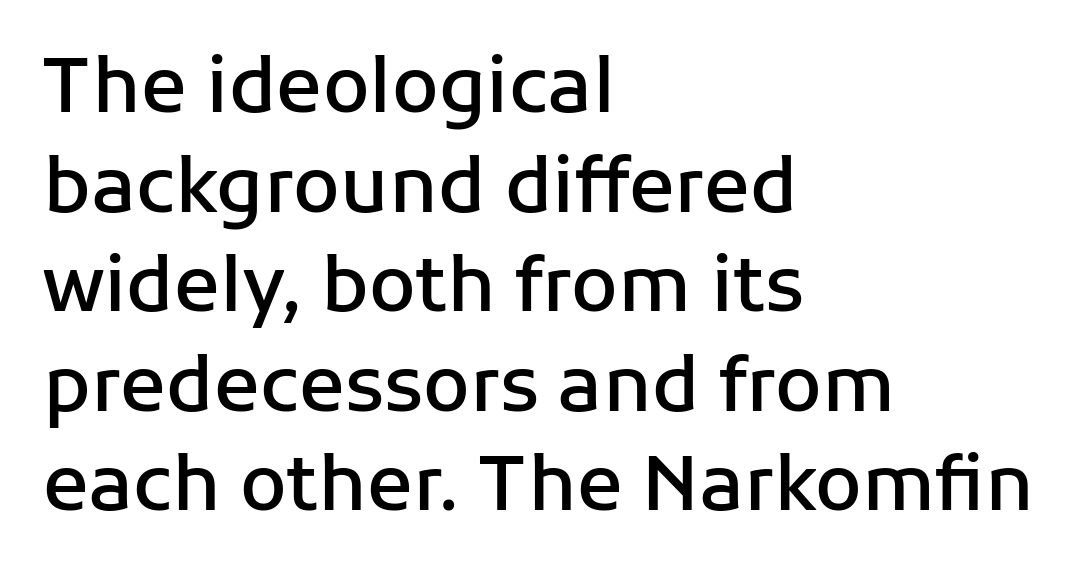
Compared with typical body copy, the letter spacing here is the same. Looks like regular typesetting: each glyph gets only the width it needs. The lines in this sample share a left origin and differ only in where they stop. Rule under the text: the space is simply empty.
